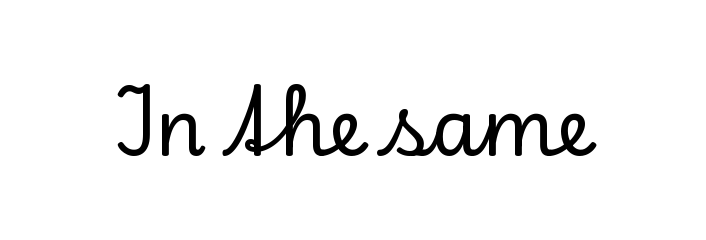
Q: Is the text italic (slanted)? A: No, it is upright.
Q: Is the text underlined? A: No.
Q: Is the spacing between letters normal or unusually wide? A: Normal.
Q: Width (condensed, normal, or wide)? A: Normal.
Q: Stroke contrast? A: Low.
Q: x-height? A: Small.
Q: Monospaced? A: No.
